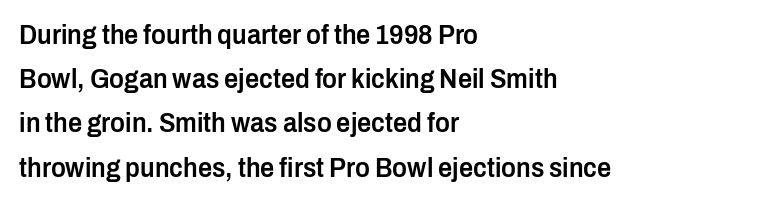
The image shows 28 px semibold, condensed sans-serif type, upright; set left-aligned, normal line spacing (1.58x), normal letter spacing, not underlined; low stroke contrast and a medium x-height.
